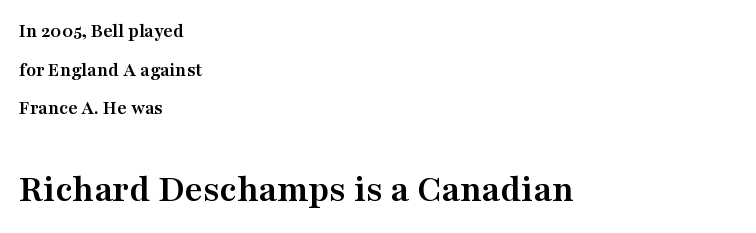
{"serif": "yes", "italic": "no", "bold": "yes", "weight": "semibold", "width": "wide", "stroke_contrast": "medium", "x_height": "medium", "monospaced": "no", "underline": "no", "align": "left", "line_spacing": "loose", "line_spacing_ratio": 1.93, "letter_spacing": "normal", "letter_spacing_em": 0.0, "larger_block": "second", "size_ratio": 1.95, "glyph_px": 39}
